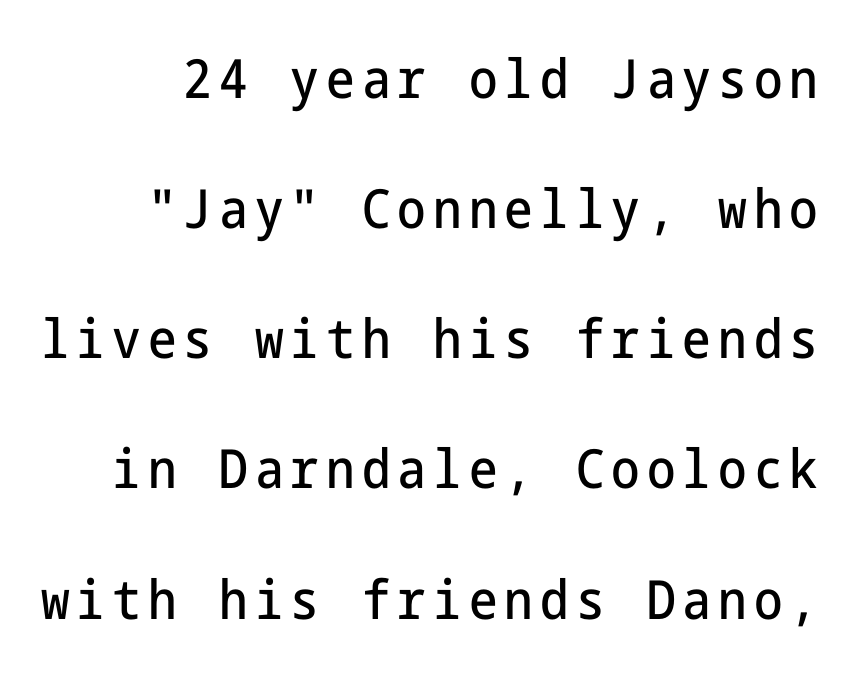
The image shows 54 px condensed sans-serif type, upright; set loose line spacing (2.41x), not underlined; low stroke contrast and a medium x-height.
